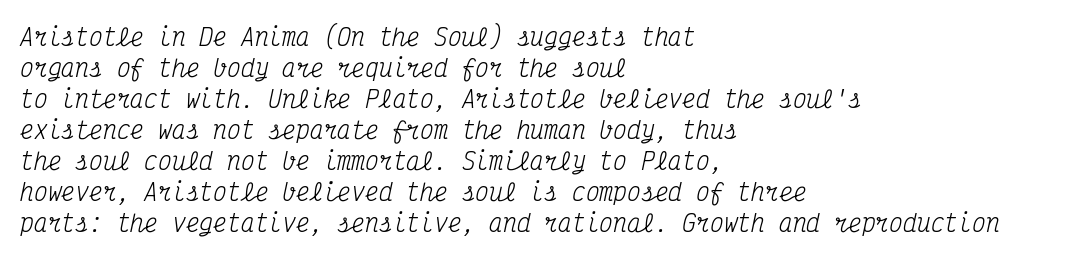
{"italic": "yes", "lean": "right", "slant_degrees": 12, "bold": "no", "underline": "no", "align": "left", "line_spacing": "normal", "line_spacing_ratio": 1.35, "letter_spacing": "normal", "letter_spacing_em": 0.0, "glyph_px": 23}
